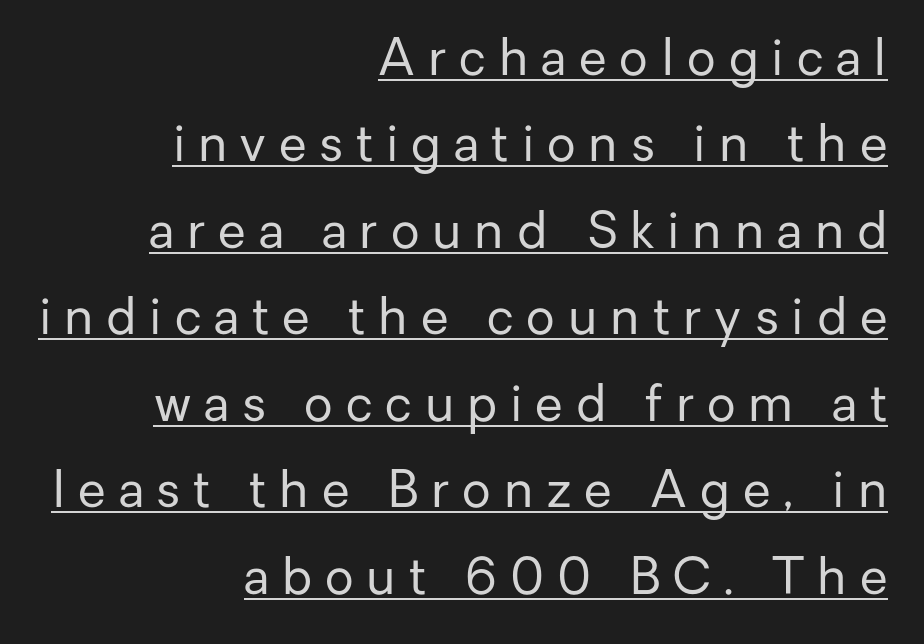
{"serif": "no", "italic": "no", "bold": "no", "weight": "regular", "width": "normal", "stroke_contrast": "low", "x_height": "medium", "monospaced": "no", "underline": "yes", "align": "right", "line_spacing_ratio": 1.73, "letter_spacing": "wide", "letter_spacing_em": 0.26, "glyph_px": 50}
